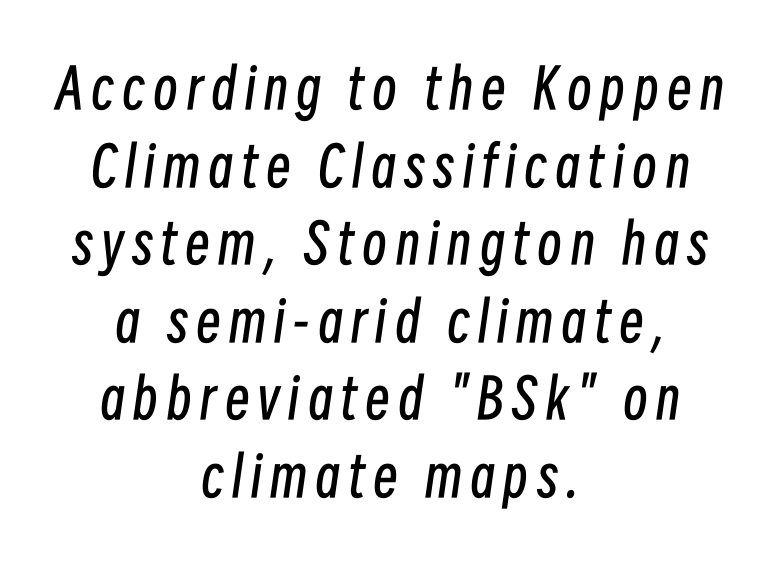
{"italic": "yes", "lean": "right", "slant_degrees": 8, "bold": "no", "weight": "regular", "width": "condensed", "stroke_contrast": "low", "x_height": "medium", "monospaced": "no", "underline": "no", "align": "center", "line_spacing": "normal", "line_spacing_ratio": 1.41, "glyph_px": 55}
